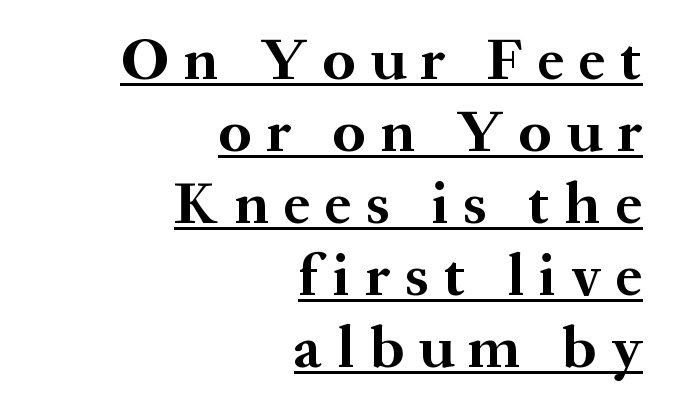
Q: Is the text bold? A: Yes.
Q: Is the text italic (slanted)? A: No, it is upright.
Q: Is the typeface a serif or a sans-serif typeface? A: Serif.
Q: Is the text underlined? A: Yes.
Q: How is the paragraph aligned? A: Right-aligned.
Q: Is the spacing between letters normal or unusually wide? A: Unusually wide.
Q: Width (condensed, normal, or wide)? A: Normal.
Q: Stroke contrast? A: Medium.
Q: x-height? A: Medium.
Q: Monospaced? A: No.
